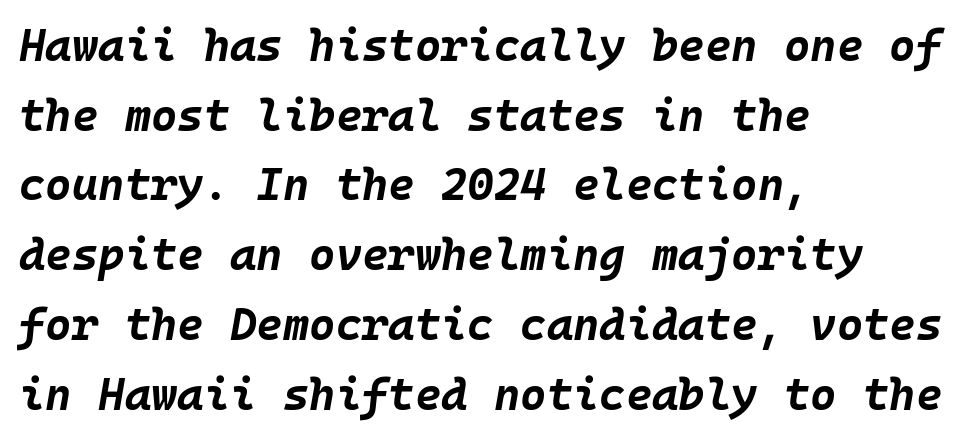
{"italic": "yes", "lean": "right", "slant_degrees": 10, "bold": "yes", "weight": "bold", "width": "normal", "stroke_contrast": "low", "x_height": "large", "monospaced": "yes", "underline": "no", "align": "left", "line_spacing": "normal", "line_spacing_ratio": 1.55, "letter_spacing": "normal", "letter_spacing_em": 0.0, "glyph_px": 45}
